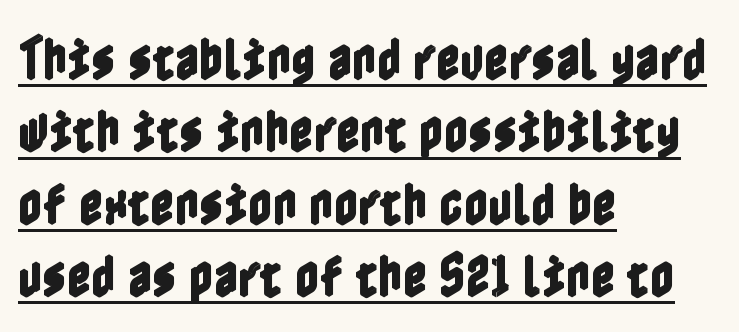
The image shows 47 px condensed type, upright; set left-aligned, normal line spacing (1.54x), normal letter spacing, underlined; a medium x-height.
